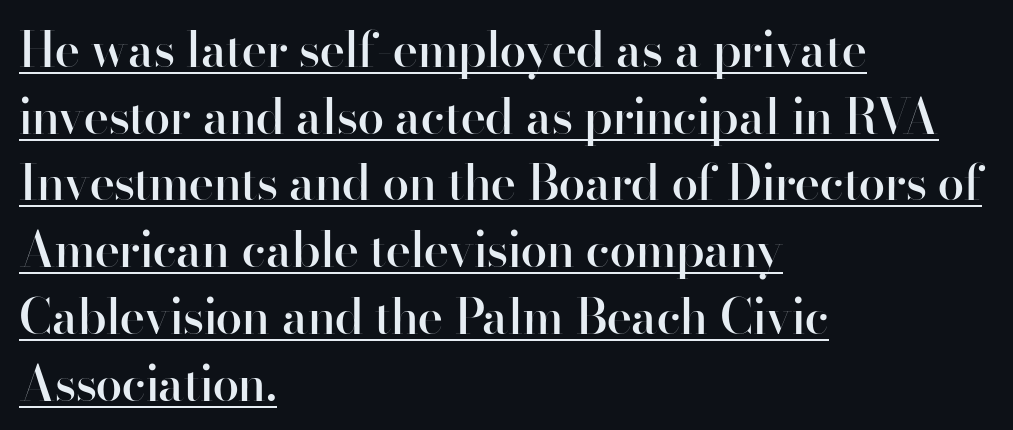
Q: Is the text bold? A: Semi-bold.
Q: Is the text italic (slanted)? A: No, it is upright.
Q: Is the typeface a serif or a sans-serif typeface? A: Sans-serif.
Q: Is the text underlined? A: Yes.
Q: How is the paragraph aligned? A: Left-aligned.
Q: Is the spacing between letters normal or unusually wide? A: Normal.
Q: Is the spacing between lines tight, normal or loose? A: Normal.
Q: Width (condensed, normal, or wide)? A: Normal.
Q: Stroke contrast? A: High.
Q: x-height? A: Small.
Q: Monospaced? A: No.
